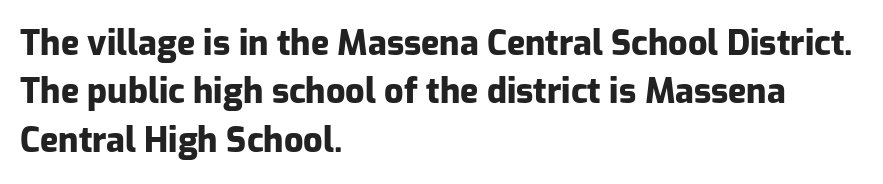
Unlike italic type, these characters show no tilt at all. Varying glyph widths throughout — classic text-font behaviour. Nobody drew a line under any word here. To sum up the face: it is a sans, with no serifs.
